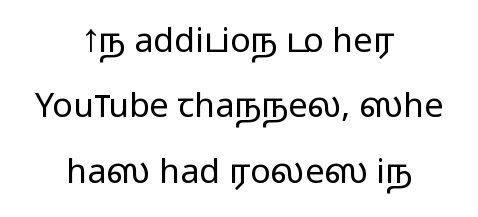
The image shows 34 px light, wide sans-serif type, upright; set centered, loose line spacing (1.92x), normal letter spacing, not underlined; low stroke contrast and a medium x-height.
